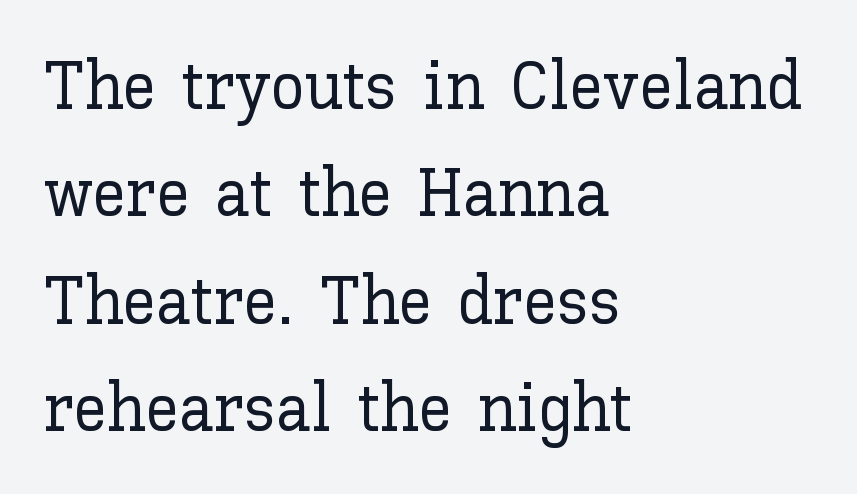
The image shows 68 px text type, upright; set left-aligned, normal line spacing (1.58x), normal letter spacing, not underlined; low stroke contrast and a medium x-height.
